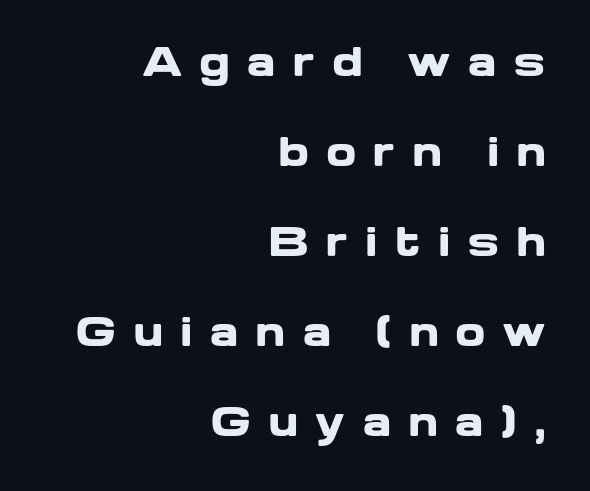
This sample uses expanded letter spacing, leaving extra air between glyphs. The strip under each line holds only bare page. A typesetter would call this leading open, well beyond the default. No feet cap the strokes, marking this as sans-serif type. Each line ends at the same right margin while the left side varies.
